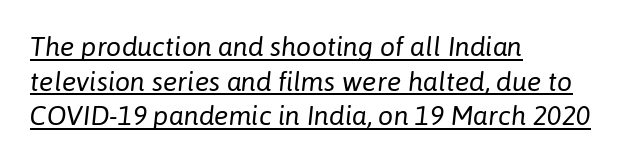
The image shows 27 px text type, italic (leaning right); set left-aligned, normal line spacing (1.28x), normal letter spacing, underlined.
